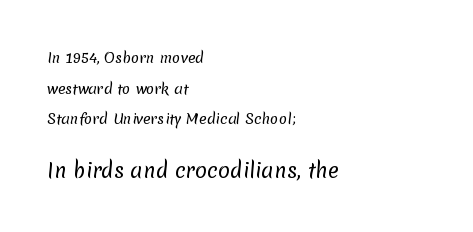
Q: Is the text bold? A: No.
Q: Is the text underlined? A: No.
Q: How is the paragraph aligned? A: Left-aligned.
Q: Is the spacing between letters normal or unusually wide? A: Normal.
Q: Is the spacing between lines tight, normal or loose? A: Loose.
Q: Which block of text is set in a larger size, the first (top) or the second (bottom)? A: The second (bottom) one.
